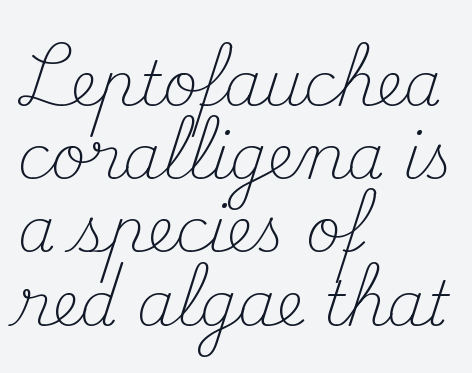
{"serif": "yes", "bold": "no", "weight": "light", "width": "normal", "stroke_contrast": "medium", "x_height": "small", "monospaced": "no", "underline": "no", "align": "left", "line_spacing_ratio": 1.2, "letter_spacing": "normal", "letter_spacing_em": 0.0, "glyph_px": 61}
